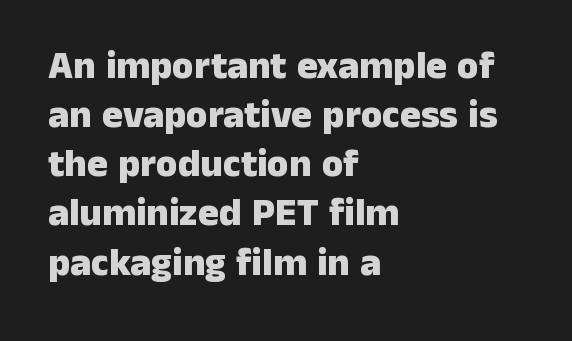
Proportional: the letters do not fall into vertical columns. Default kerning and tracking; the words read as compact shapes. Thick stems and heavy bowls — unmistakably bold. Ascenders rise straight up at ninety degrees.
